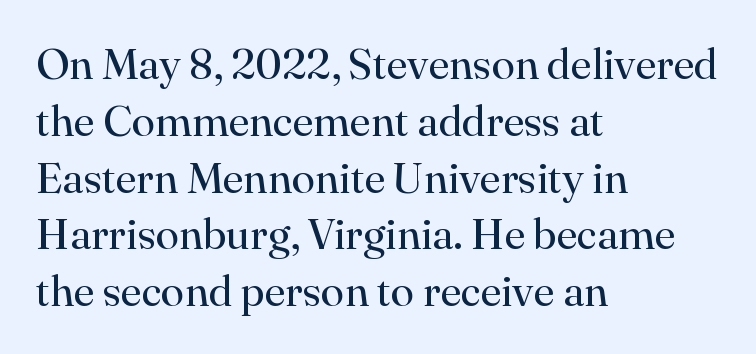
{"serif": "yes", "italic": "no", "bold": "no", "weight": "regular", "width": "normal", "stroke_contrast": "high", "x_height": "small", "monospaced": "no", "underline": "no", "align": "left", "line_spacing": "normal", "line_spacing_ratio": 1.32, "letter_spacing": "normal", "letter_spacing_em": 0.0, "glyph_px": 43}
